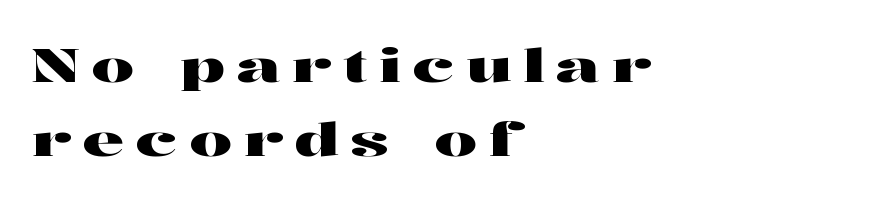
Q: Is the text italic (slanted)? A: No, it is upright.
Q: Is the typeface a serif or a sans-serif typeface? A: Serif.
Q: Is the text underlined? A: No.
Q: How is the paragraph aligned? A: Left-aligned.
Q: Is the spacing between letters normal or unusually wide? A: Unusually wide.
Q: Is the spacing between lines tight, normal or loose? A: Normal.
Q: Width (condensed, normal, or wide)? A: Wide.
Q: Stroke contrast? A: High.
Q: x-height? A: Medium.
Q: Monospaced? A: No.
